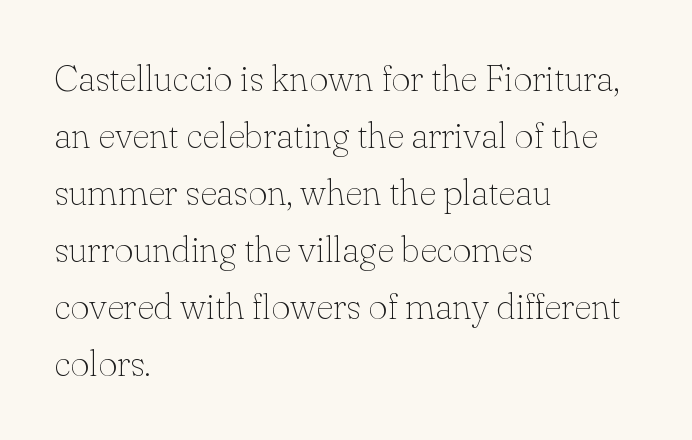
The image shows 37 px thin serif type, upright; set left-aligned, normal line spacing (1.54x), normal letter spacing, not underlined; low stroke contrast and a small x-height.
